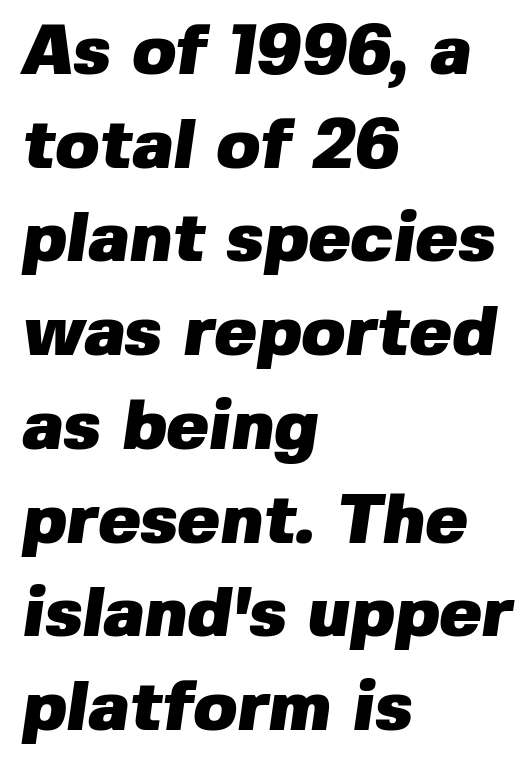
{"serif": "no", "bold": "yes", "weight": "heavy", "width": "normal", "stroke_contrast": "low", "x_height": "medium", "monospaced": "no", "underline": "no", "align": "left", "line_spacing": "normal", "line_spacing_ratio": 1.32, "letter_spacing": "normal", "letter_spacing_em": 0.0, "glyph_px": 71}
